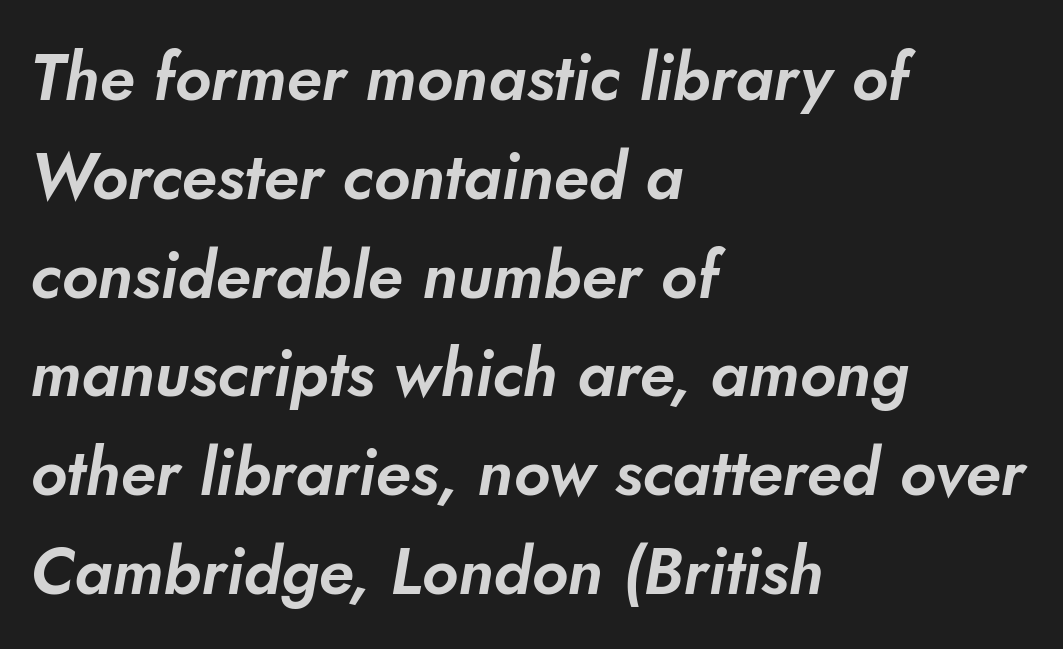
{"serif": "no", "width": "normal", "stroke_contrast": "low", "x_height": "small", "monospaced": "no", "underline": "no", "align": "left", "line_spacing": "normal", "line_spacing_ratio": 1.52, "letter_spacing": "normal", "letter_spacing_em": 0.0, "glyph_px": 65}
